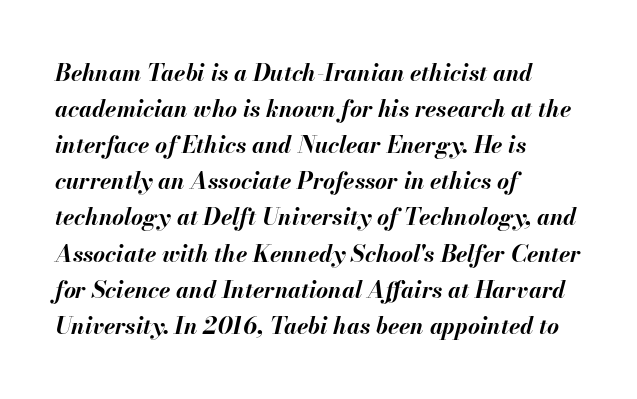
Q: Is the text bold? A: Yes.
Q: Is the text italic (slanted)? A: Yes, it leans right by about 13 degrees.
Q: Is the text underlined? A: No.
Q: How is the paragraph aligned? A: Left-aligned.
Q: Is the spacing between letters normal or unusually wide? A: Normal.
Q: Is the spacing between lines tight, normal or loose? A: Normal.
